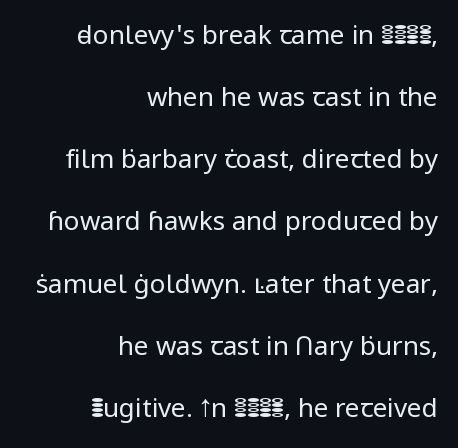
The image shows 26 px text type, upright; set right-aligned, loose line spacing (2.39x), normal letter spacing, not underlined.
